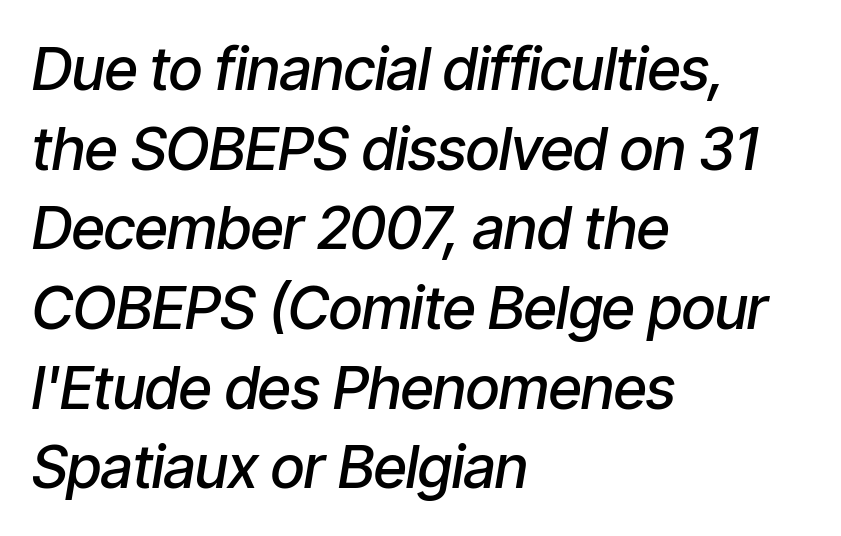
Q: Is the text bold? A: Semi-bold.
Q: Is the text italic (slanted)? A: Yes, it leans right by about 9 degrees.
Q: Is the text underlined? A: No.
Q: How is the paragraph aligned? A: Left-aligned.
Q: Is the spacing between letters normal or unusually wide? A: Normal.
Q: Is the spacing between lines tight, normal or loose? A: Normal.
Q: Width (condensed, normal, or wide)? A: Condensed.
Q: Stroke contrast? A: Low.
Q: x-height? A: Medium.
Q: Monospaced? A: No.
